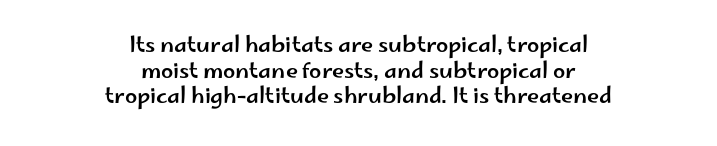
The image shows 22 px text type, upright; set centered, line spacing 1.16x, normal letter spacing, not underlined.
